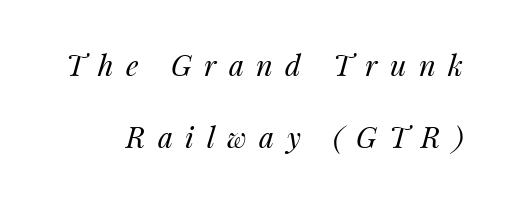
The image shows 29 px regular-weight type, italic (leaning right); set loose line spacing (2.47x), unusually wide letter spacing (+0.43 em), not underlined; medium stroke contrast and a medium x-height.
